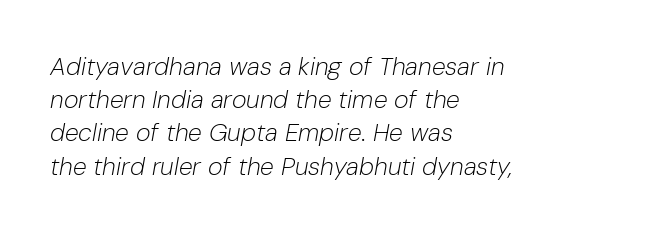
{"italic": "yes", "lean": "right", "slant_degrees": 10, "bold": "no", "underline": "no", "align": "left", "line_spacing": "normal", "line_spacing_ratio": 1.33, "letter_spacing": "normal", "letter_spacing_em": 0.0, "glyph_px": 25}
